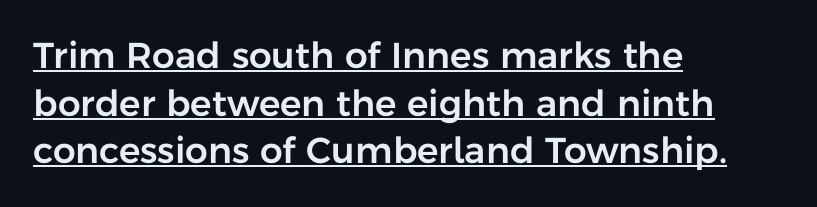
{"serif": "no", "italic": "no", "width": "normal", "stroke_contrast": "low", "x_height": "medium", "monospaced": "no", "underline": "yes", "align": "left", "line_spacing": "normal", "line_spacing_ratio": 1.32, "letter_spacing": "normal", "letter_spacing_em": 0.0, "glyph_px": 36}
